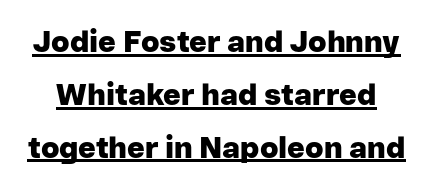
{"serif": "no", "italic": "no", "bold": "yes", "weight": "heavy", "width": "normal", "stroke_contrast": "low", "x_height": "medium", "monospaced": "no", "underline": "yes", "line_spacing_ratio": 1.76, "letter_spacing": "normal", "letter_spacing_em": 0.0, "glyph_px": 30}
